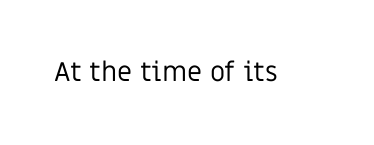
The image shows 27 px text type, upright; set normal letter spacing, not underlined.
